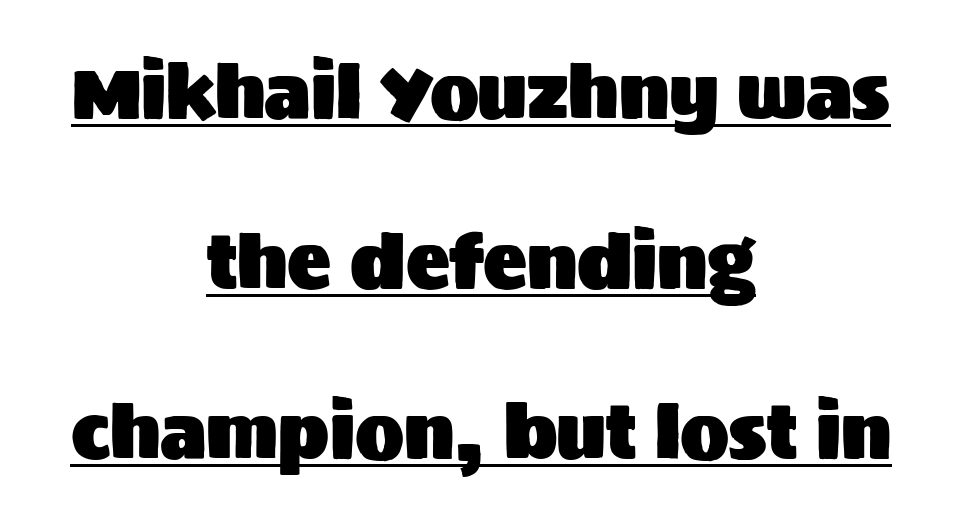
{"serif": "no", "italic": "no", "width": "normal", "stroke_contrast": "medium", "x_height": "large", "monospaced": "no", "underline": "yes", "align": "center", "line_spacing": "loose", "line_spacing_ratio": 2.33, "letter_spacing": "normal", "letter_spacing_em": 0.0, "glyph_px": 73}
